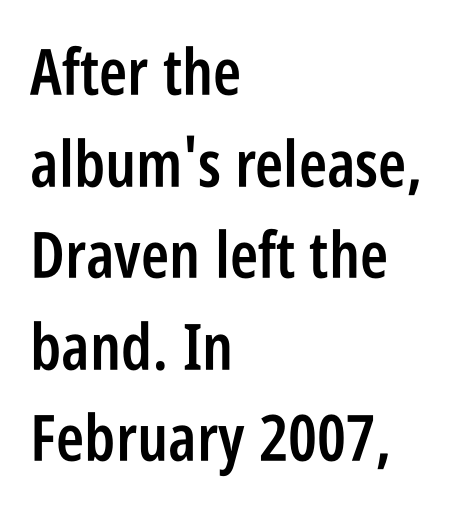
The image shows 64 px semibold, condensed sans-serif type, upright; set left-aligned, normal line spacing (1.43x), normal letter spacing, not underlined; low stroke contrast and a large x-height.
